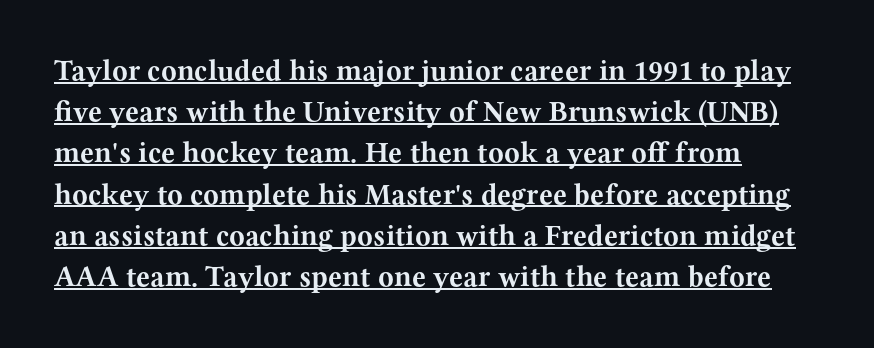
The image shows 29 px bold, wide serif type, upright; set left-aligned, normal line spacing (1.42x), normal letter spacing, underlined; medium stroke contrast and a medium x-height.
